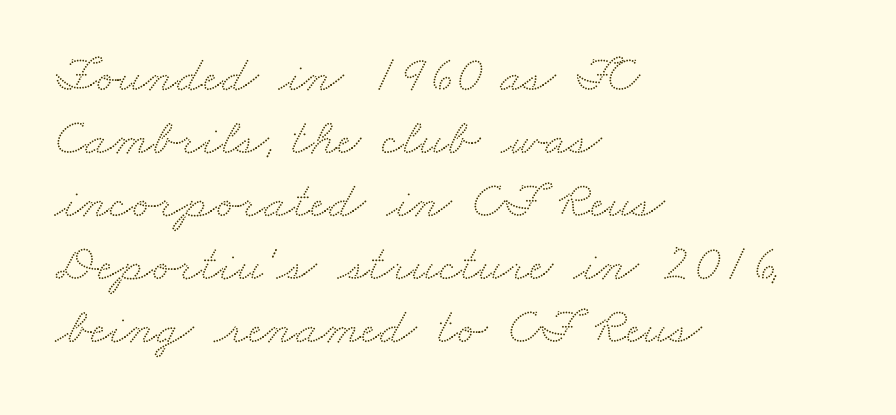
{"serif": "yes", "width": "wide", "stroke_contrast": "medium", "x_height": "small", "monospaced": "no", "underline": "no", "align": "left", "line_spacing_ratio": 1.21, "letter_spacing": "normal", "letter_spacing_em": 0.0, "glyph_px": 52}
